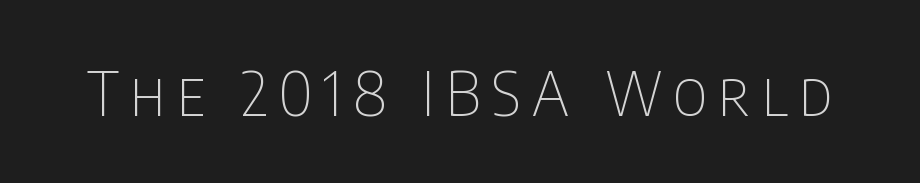
{"serif": "no", "italic": "no", "bold": "no", "weight": "thin", "width": "condensed", "stroke_contrast": "low", "x_height": "large", "monospaced": "no", "underline": "no", "glyph_px": 61}
